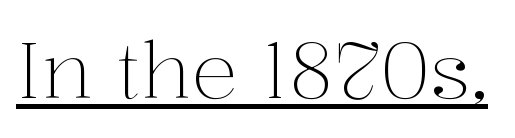
Q: Is the text bold? A: No.
Q: Is the text italic (slanted)? A: No, it is upright.
Q: Is the typeface a serif or a sans-serif typeface? A: Serif.
Q: Is the text underlined? A: Yes.
Q: Is the spacing between letters normal or unusually wide? A: Normal.
Q: Width (condensed, normal, or wide)? A: Normal.
Q: Stroke contrast? A: Medium.
Q: x-height? A: Medium.
Q: Monospaced? A: No.
